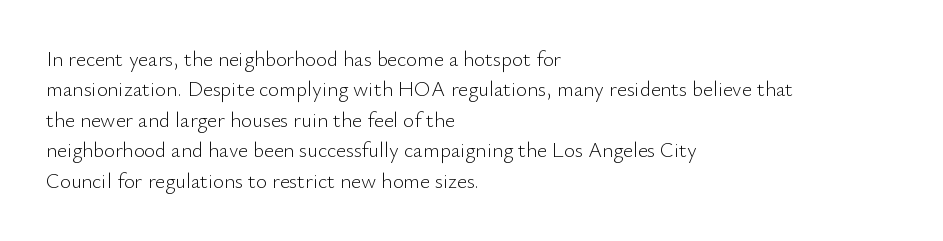
{"italic": "no", "bold": "no", "underline": "no", "align": "left", "line_spacing": "normal", "line_spacing_ratio": 1.45, "letter_spacing": "normal", "letter_spacing_em": 0.0, "glyph_px": 21}
